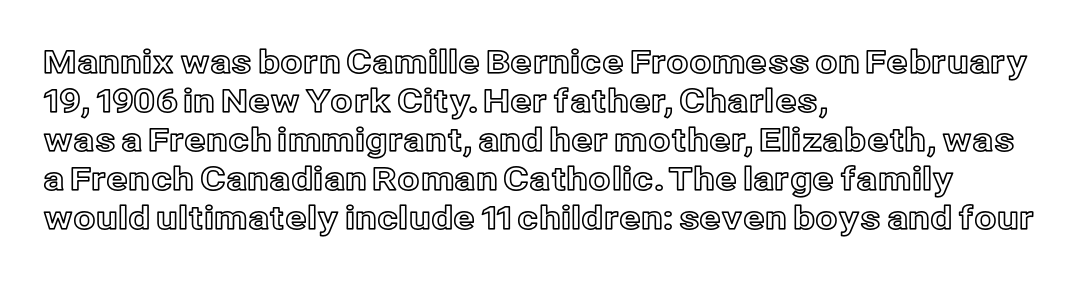
Q: Is the text italic (slanted)? A: No, it is upright.
Q: Is the text underlined? A: No.
Q: How is the paragraph aligned? A: Left-aligned.
Q: Is the spacing between letters normal or unusually wide? A: Normal.
Q: Width (condensed, normal, or wide)? A: Normal.
Q: x-height? A: Medium.
Q: Monospaced? A: No.
